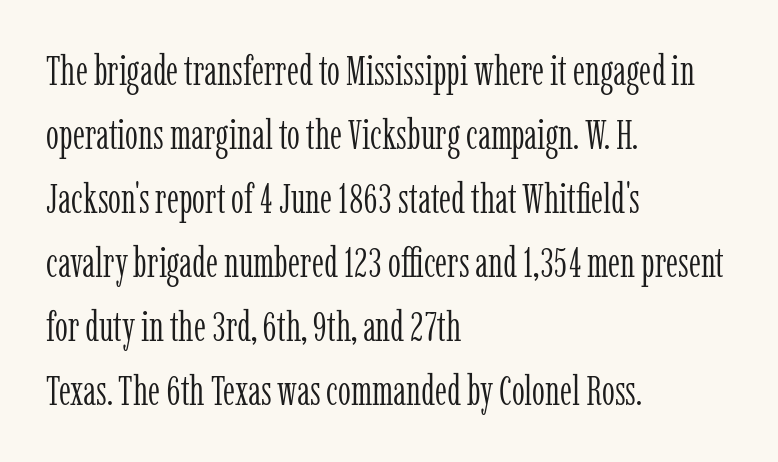
Q: Is the text bold? A: No.
Q: Is the text italic (slanted)? A: No, it is upright.
Q: Is the typeface a serif or a sans-serif typeface? A: Serif.
Q: Is the text underlined? A: No.
Q: How is the paragraph aligned? A: Left-aligned.
Q: Is the spacing between letters normal or unusually wide? A: Normal.
Q: Is the spacing between lines tight, normal or loose? A: Normal.
Q: Width (condensed, normal, or wide)? A: Condensed.
Q: Stroke contrast? A: Low.
Q: x-height? A: Medium.
Q: Monospaced? A: No.
